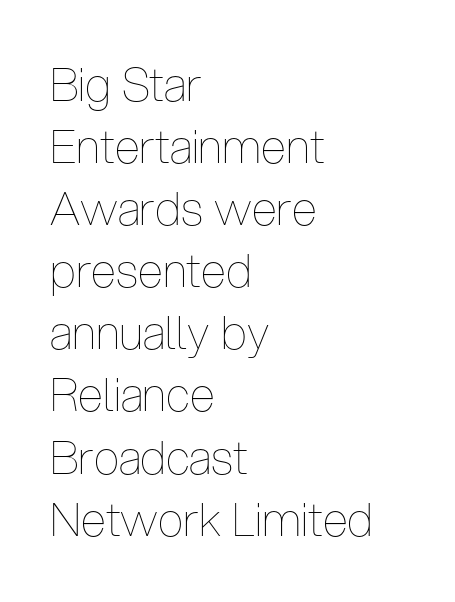
Italic? Not at all — the glyphs are vertical. Compared with typical paragraphs, the rows here are spaced about the same. In CSS terms this would be text-align: left. Do the characters align in a grid? No, the font is proportional. Plain, unruled lines of type. Bold? No — there's no thickening of the strokes.
